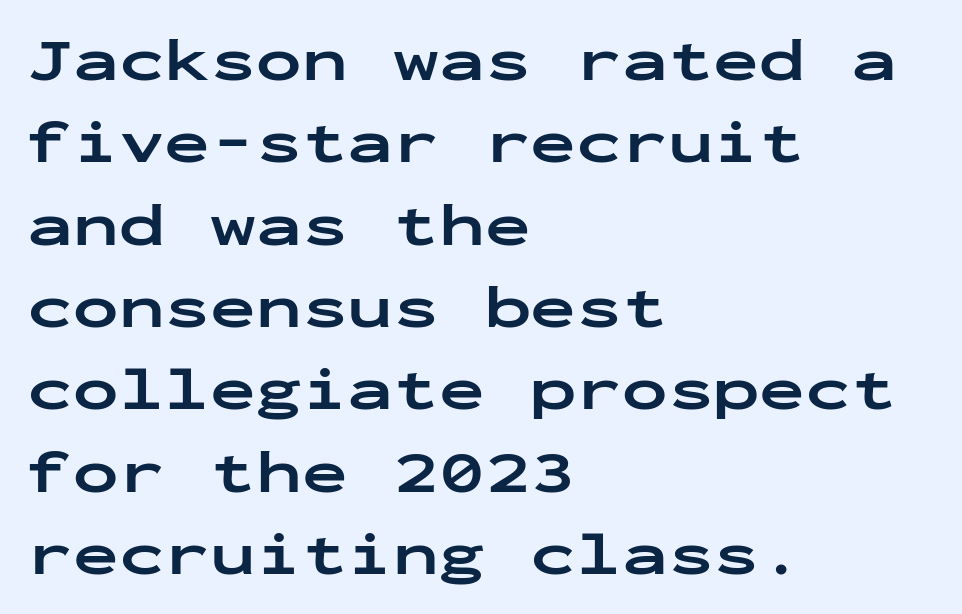
Italic: no, the glyphs are upright roman. Type without underlining. The rendering uses a bold face; every stroke is thick and dark. In terms of leading, this rendering sits right in the middle. Visually the block forms a straight wall on the left and a jagged coastline on the right.
